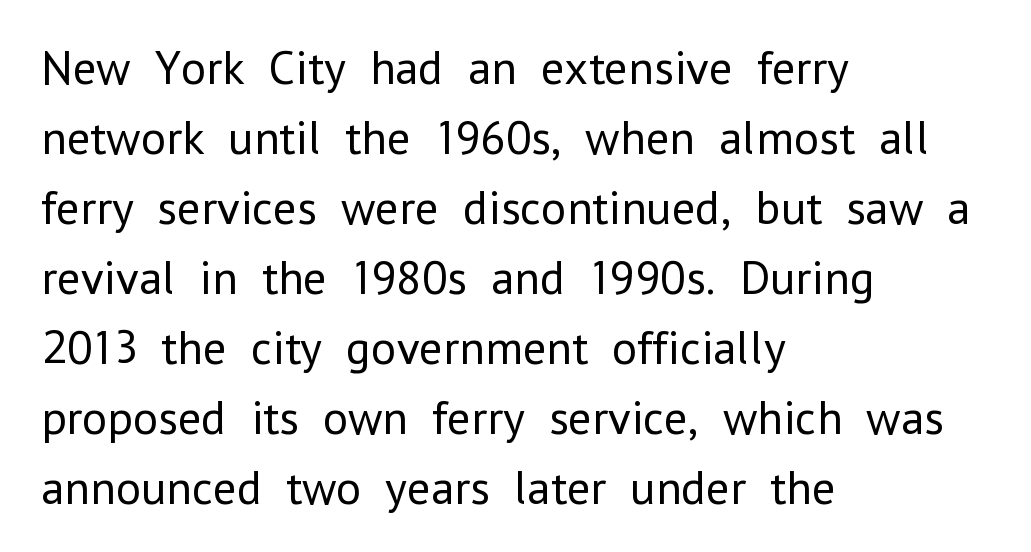
{"serif": "no", "italic": "no", "bold": "no", "weight": "regular", "width": "normal", "stroke_contrast": "low", "x_height": "medium", "monospaced": "no", "underline": "no", "align": "left", "line_spacing": "normal", "line_spacing_ratio": 1.46, "letter_spacing": "normal", "letter_spacing_em": 0.0, "glyph_px": 48}
